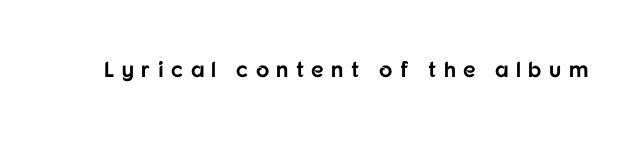
{"italic": "no", "bold": "yes", "underline": "no", "letter_spacing": "wide", "letter_spacing_em": 0.33, "glyph_px": 22}
